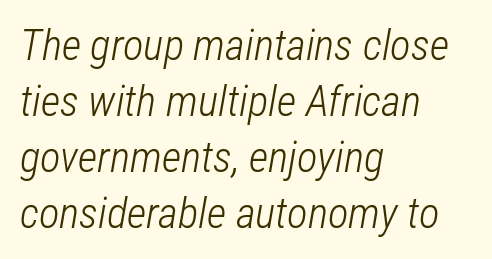
Each new line begins a customary step beneath the previous one. Think standard paragraph weight, or any step lighter than that. The compositor pushed each line to the left boundary. Is the letter spacing exaggerated? No — it looks like the ordinary default. Character widths vary here, with narrow letters taking less room than wide ones.
